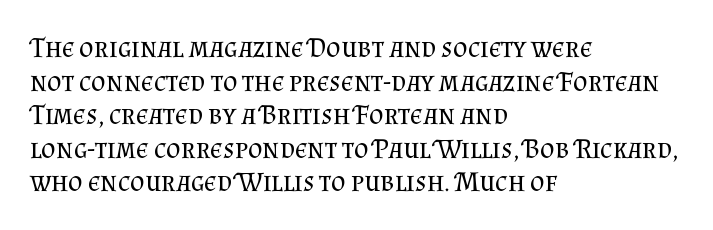
The image shows 28 px regular-weight serif type, upright; set left-aligned, line spacing 1.2x, normal letter spacing, not underlined; medium stroke contrast and a small x-height.
